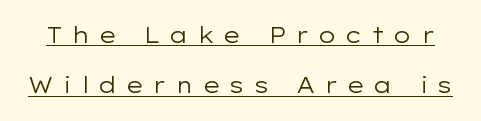
Q: Is the text bold? A: No.
Q: Is the text italic (slanted)? A: No, it is upright.
Q: Is the text underlined? A: Yes.
Q: Is the spacing between letters normal or unusually wide? A: Unusually wide.
Q: Is the spacing between lines tight, normal or loose? A: Loose.
